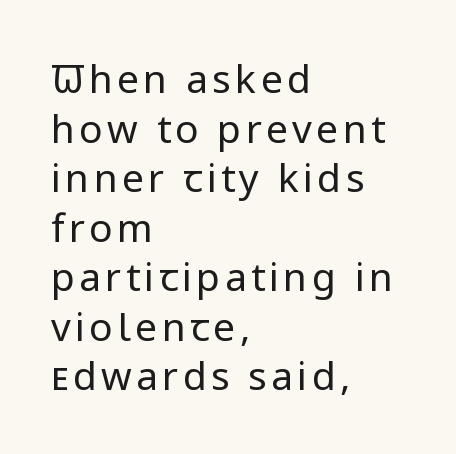
Words float on clear page, feet unadorned. You could not count columns in this text — the font is proportionally spaced. Reading down the column, the eye jumps a familiar distance to each next line. The text was rendered using a sans face with plain stroke endings. Line starts are locked; line ends wander.
